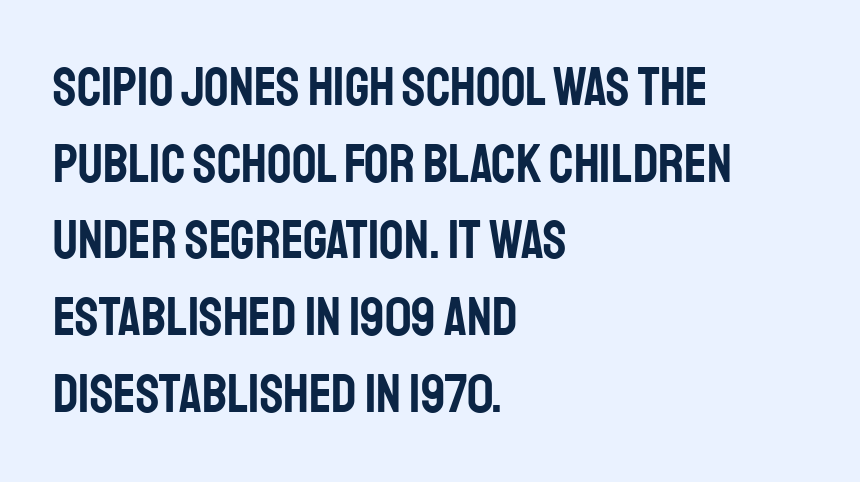
The image shows 54 px condensed sans-serif type, upright; set left-aligned, normal line spacing (1.42x), normal letter spacing, not underlined; low stroke contrast and a large x-height.
